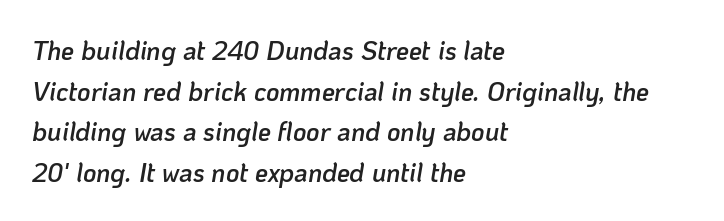
{"italic": "yes", "lean": "right", "slant_degrees": 10, "bold": "semi", "underline": "no", "align": "left", "line_spacing": "normal", "line_spacing_ratio": 1.56, "letter_spacing": "normal", "letter_spacing_em": 0.0, "glyph_px": 26}
